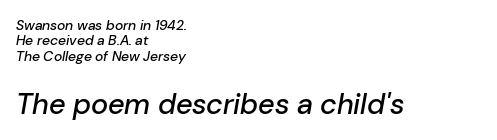
Q: Is the text italic (slanted)? A: Yes, it leans right by about 10 degrees.
Q: Is the text underlined? A: No.
Q: How is the paragraph aligned? A: Left-aligned.
Q: Is the spacing between letters normal or unusually wide? A: Normal.
Q: Is the spacing between lines tight, normal or loose? A: Tight.
Q: Which block of text is set in a larger size, the first (top) or the second (bottom)? A: The second (bottom) one.
Q: Width (condensed, normal, or wide)? A: Normal.
Q: Stroke contrast? A: Low.
Q: x-height? A: Medium.
Q: Monospaced? A: No.
